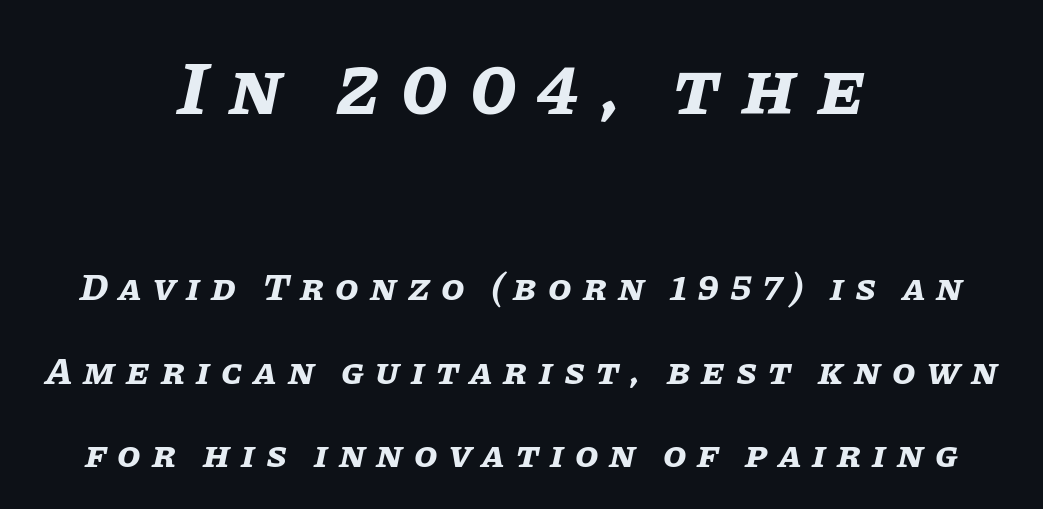
Q: Is the text bold? A: Yes.
Q: Is the text italic (slanted)? A: Yes, it leans right by about 11 degrees.
Q: Is the text underlined? A: No.
Q: How is the paragraph aligned? A: Centered.
Q: Is the spacing between letters normal or unusually wide? A: Unusually wide.
Q: Is the spacing between lines tight, normal or loose? A: Loose.
Q: Which block of text is set in a larger size, the first (top) or the second (bottom)? A: The first (top) one.
Q: Width (condensed, normal, or wide)? A: Normal.
Q: Stroke contrast? A: Low.
Q: x-height? A: Large.
Q: Monospaced? A: No.
